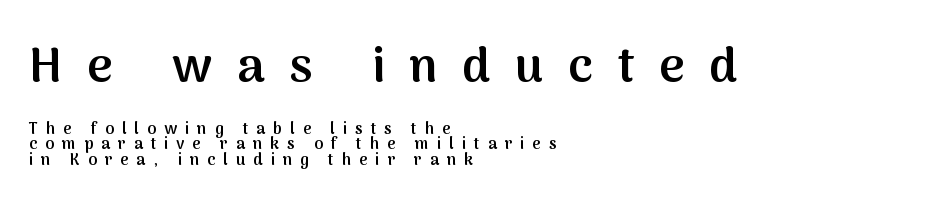
The image shows 49 px semibold sans-serif type, upright; set left-aligned, tight line spacing (0.97x), unusually wide letter spacing (+0.5 em), not underlined; the first (top) block is 3.06x larger; medium stroke contrast and a medium x-height.
